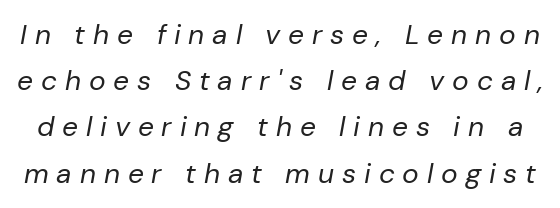
Q: Is the text bold? A: No.
Q: Is the text italic (slanted)? A: Yes, it leans right by about 10 degrees.
Q: Is the text underlined? A: No.
Q: Is the spacing between letters normal or unusually wide? A: Unusually wide.
Q: Is the spacing between lines tight, normal or loose? A: Normal.
Q: Width (condensed, normal, or wide)? A: Normal.
Q: Stroke contrast? A: Low.
Q: x-height? A: Medium.
Q: Monospaced? A: No.
